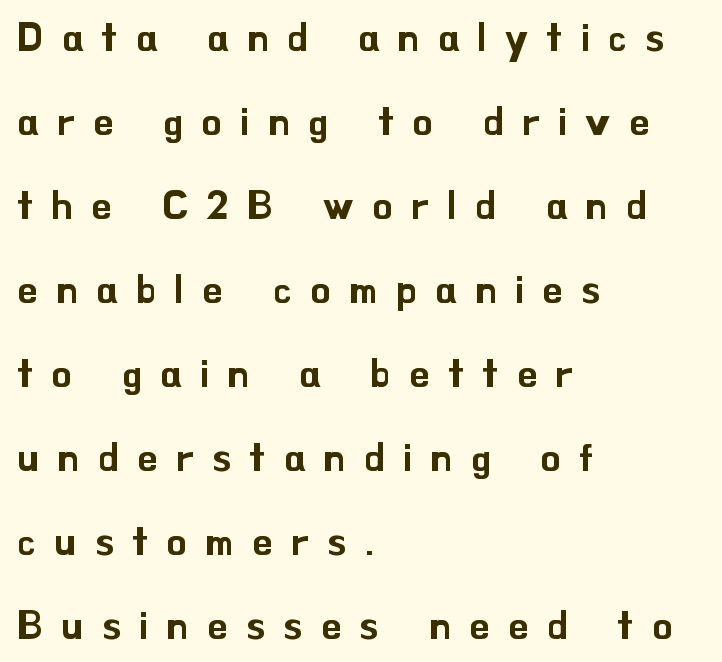
Note the varied advance widths — an 'i' is clearly narrower than an 'm'. The space beneath each line is pristine and unruled. The passage shown is typeset with a sans-serif family. These lines stand farther apart than default settings would place them. There is plenty of visible air inserted between adjacent glyphs. Which margin do the lines hug? The left one — the right edge is uneven.
